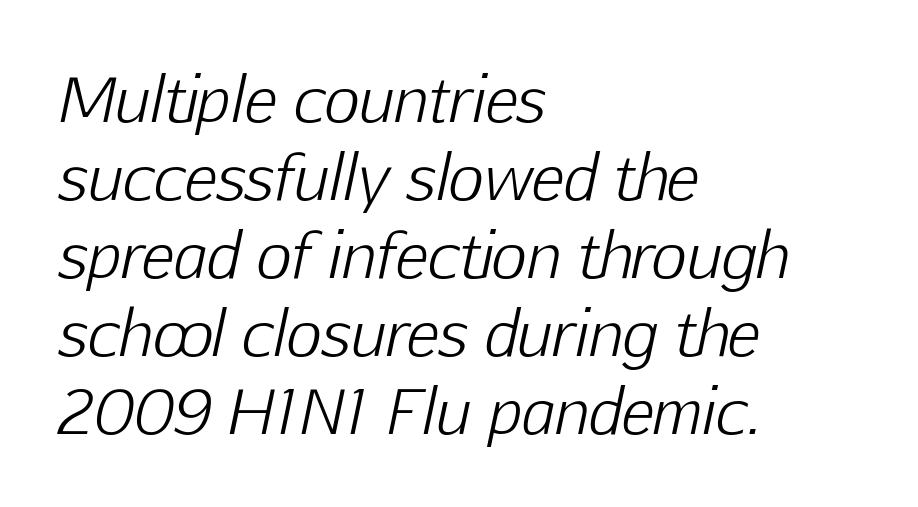
Q: Is the text bold? A: No.
Q: Is the text italic (slanted)? A: Yes, it leans right by about 12 degrees.
Q: Is the text underlined? A: No.
Q: How is the paragraph aligned? A: Left-aligned.
Q: Is the spacing between letters normal or unusually wide? A: Normal.
Q: Is the spacing between lines tight, normal or loose? A: Normal.
Q: Width (condensed, normal, or wide)? A: Normal.
Q: Stroke contrast? A: Low.
Q: x-height? A: Medium.
Q: Monospaced? A: No.
